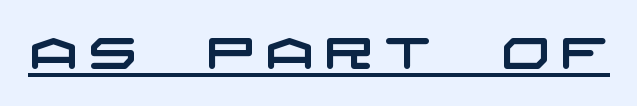
Between one letter and the next there's a generous, obvious gap. This sample carries an underscore along the baseline area. A typesetter would label this face a sans.
